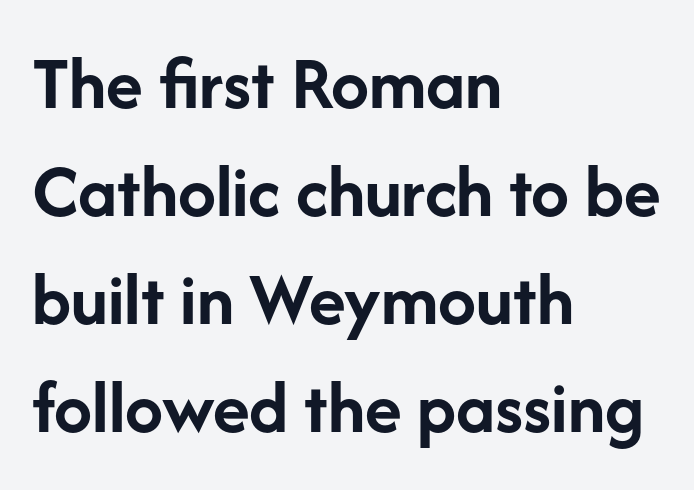
{"serif": "no", "italic": "no", "bold": "yes", "weight": "semibold", "width": "normal", "stroke_contrast": "low", "x_height": "medium", "monospaced": "no", "underline": "no", "align": "left", "line_spacing": "normal", "line_spacing_ratio": 1.42, "letter_spacing": "normal", "letter_spacing_em": 0.0, "glyph_px": 76}
